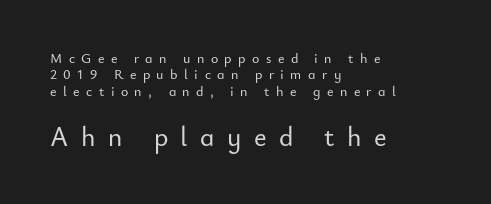
The image shows 27 px text type, upright; set left-aligned, line spacing 1.17x, unusually wide letter spacing (+0.46 em), not underlined; the second (bottom) block is 1.93x larger.
